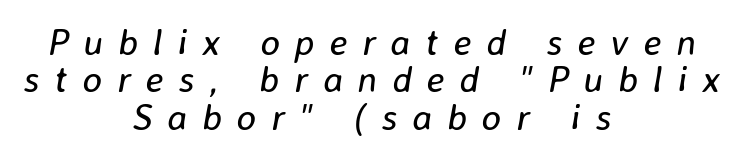
Q: Is the text bold? A: No.
Q: Is the text italic (slanted)? A: Yes, it leans right by about 8 degrees.
Q: Is the text underlined? A: No.
Q: How is the paragraph aligned? A: Centered.
Q: Is the spacing between letters normal or unusually wide? A: Unusually wide.
Q: Is the spacing between lines tight, normal or loose? A: Tight.
Q: Width (condensed, normal, or wide)? A: Normal.
Q: Stroke contrast? A: Low.
Q: x-height? A: Medium.
Q: Monospaced? A: No.
